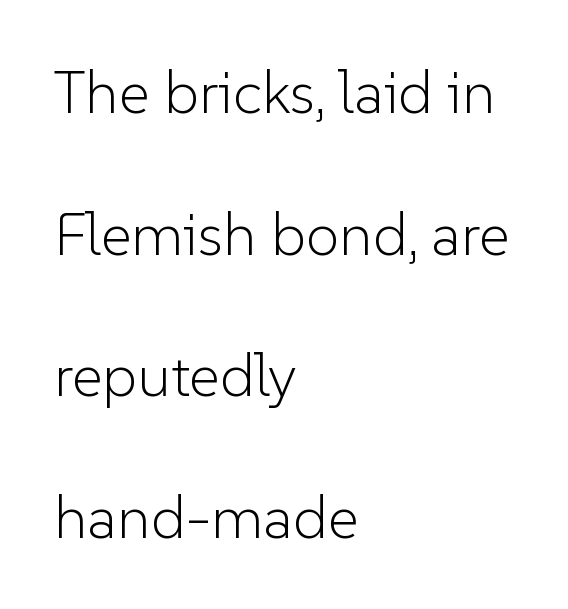
{"serif": "no", "italic": "no", "bold": "no", "weight": "light", "width": "normal", "stroke_contrast": "low", "x_height": "medium", "monospaced": "no", "underline": "no", "align": "left", "line_spacing": "loose", "line_spacing_ratio": 2.36, "letter_spacing": "normal", "letter_spacing_em": 0.0, "glyph_px": 60}
